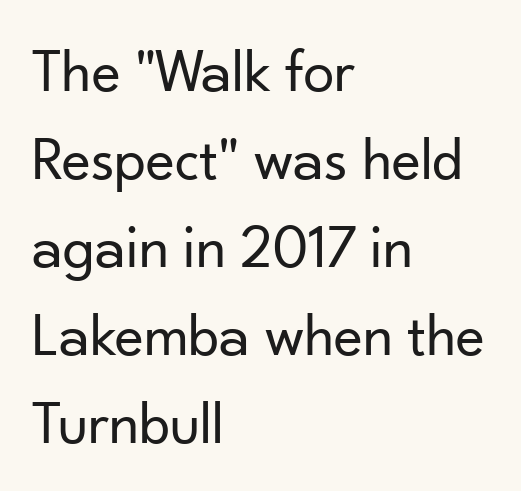
Q: Is the text bold? A: No.
Q: Is the text italic (slanted)? A: No, it is upright.
Q: Is the typeface a serif or a sans-serif typeface? A: Sans-serif.
Q: Is the text underlined? A: No.
Q: How is the paragraph aligned? A: Left-aligned.
Q: Is the spacing between letters normal or unusually wide? A: Normal.
Q: Is the spacing between lines tight, normal or loose? A: Normal.
Q: Width (condensed, normal, or wide)? A: Normal.
Q: Stroke contrast? A: Low.
Q: x-height? A: Small.
Q: Monospaced? A: No.
